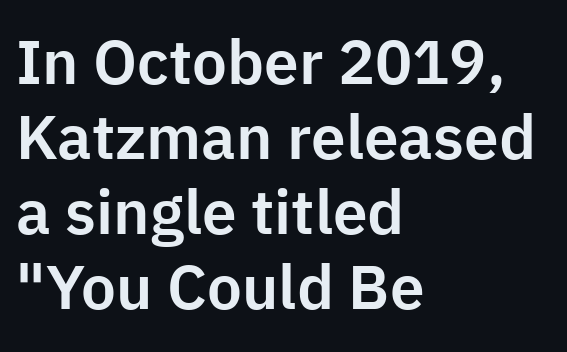
Students, note that the glyphs here touch the page at normal intervals. Only glyphs here, with clear space below each row. A sans-serif font was chosen for this passage. The axis of the letterforms is exactly vertical. Layout note: lines flush left.
